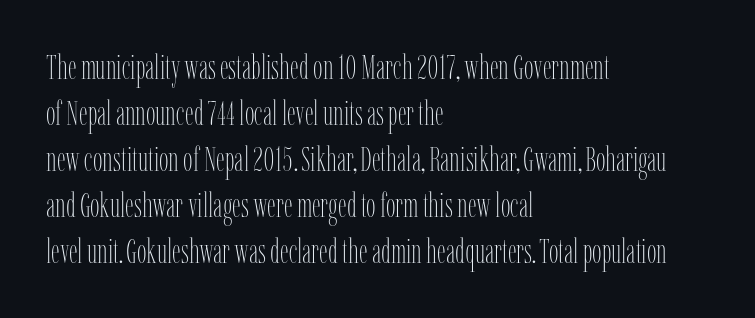
{"italic": "no", "bold": "no", "weight": "thin", "width": "condensed", "stroke_contrast": "low", "x_height": "medium", "monospaced": "no", "underline": "no", "align": "left", "line_spacing": "normal", "line_spacing_ratio": 1.35, "letter_spacing": "normal", "letter_spacing_em": 0.0, "glyph_px": 34}
